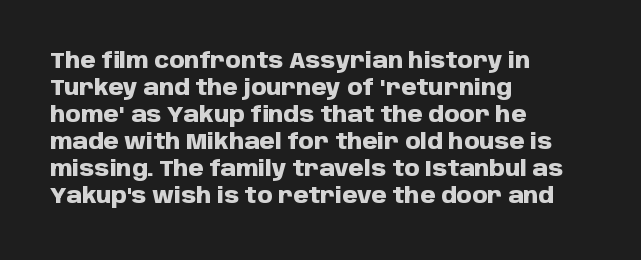
The setting favours the left margin, as ordinary paragraphs usually do. The strip under each line holds only bare page. Every letter is thick-stroked: bold, no question. In terms of posture, this sample is upright. Is the letter spacing exaggerated? No — it looks like the ordinary default.
